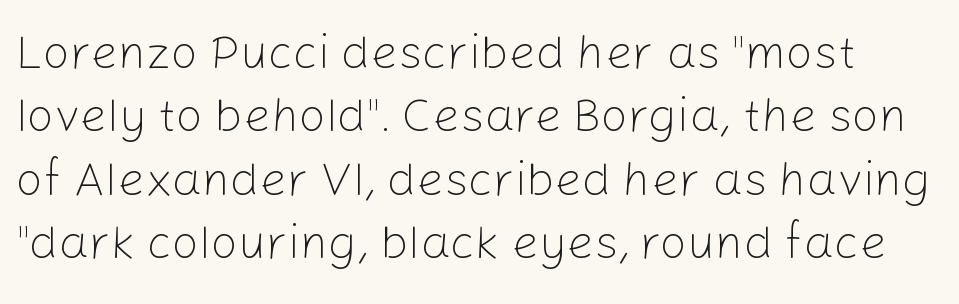
Q: Is the text bold? A: No.
Q: Is the text italic (slanted)? A: No, it is upright.
Q: Is the typeface a serif or a sans-serif typeface? A: Sans-serif.
Q: Is the text underlined? A: No.
Q: Is the spacing between letters normal or unusually wide? A: Normal.
Q: Is the spacing between lines tight, normal or loose? A: Normal.
Q: Width (condensed, normal, or wide)? A: Normal.
Q: Stroke contrast? A: Low.
Q: x-height? A: Medium.
Q: Monospaced? A: No.
